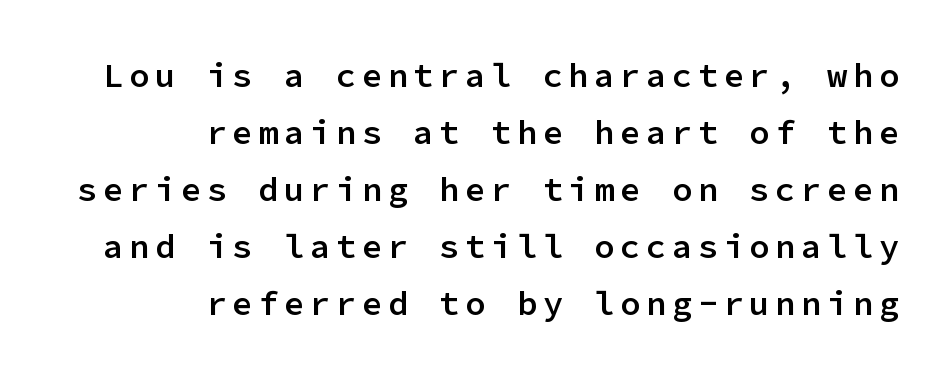
The image shows 34 px semibold sans-serif type, upright, monospaced; set right-aligned, normal line spacing (1.68x), not underlined; low stroke contrast and a medium x-height.
